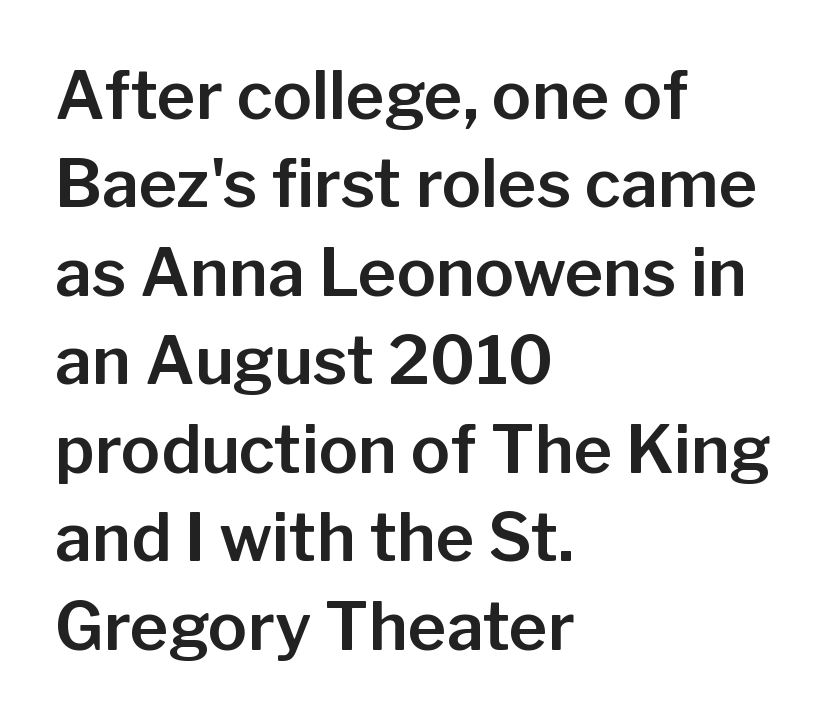
Is the letter spacing exaggerated? No — it looks like the ordinary default. The baseline area is clear. The text was rendered using a sans face with plain stroke endings. Notice how the passage keeps a crisp vertical edge on the left only.
